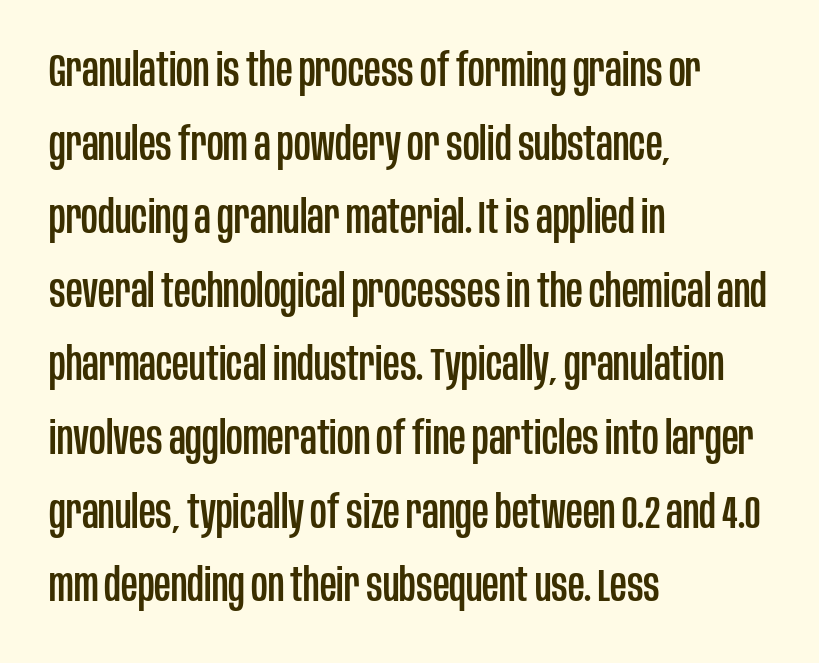
The strip under each line holds only bare page. In terms of leading, this rendering sits right in the middle. Tall strokes in this sample are plumb rather than angled. I'd call this a sans setting — the letters go barefoot.
